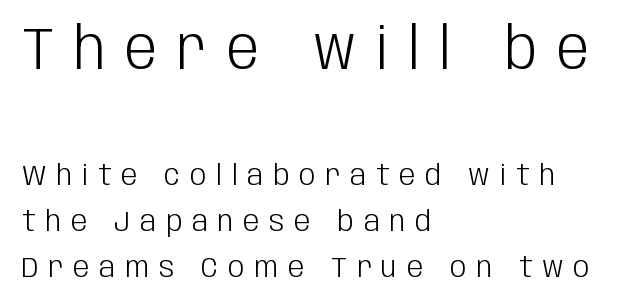
Q: Is the text bold? A: No.
Q: Is the text italic (slanted)? A: No, it is upright.
Q: Is the typeface a serif or a sans-serif typeface? A: Sans-serif.
Q: Is the text underlined? A: No.
Q: How is the paragraph aligned? A: Left-aligned.
Q: Is the spacing between letters normal or unusually wide? A: Unusually wide.
Q: Is the spacing between lines tight, normal or loose? A: Normal.
Q: Which block of text is set in a larger size, the first (top) or the second (bottom)? A: The first (top) one.
Q: Width (condensed, normal, or wide)? A: Condensed.
Q: Stroke contrast? A: Low.
Q: x-height? A: Large.
Q: Monospaced? A: No.
